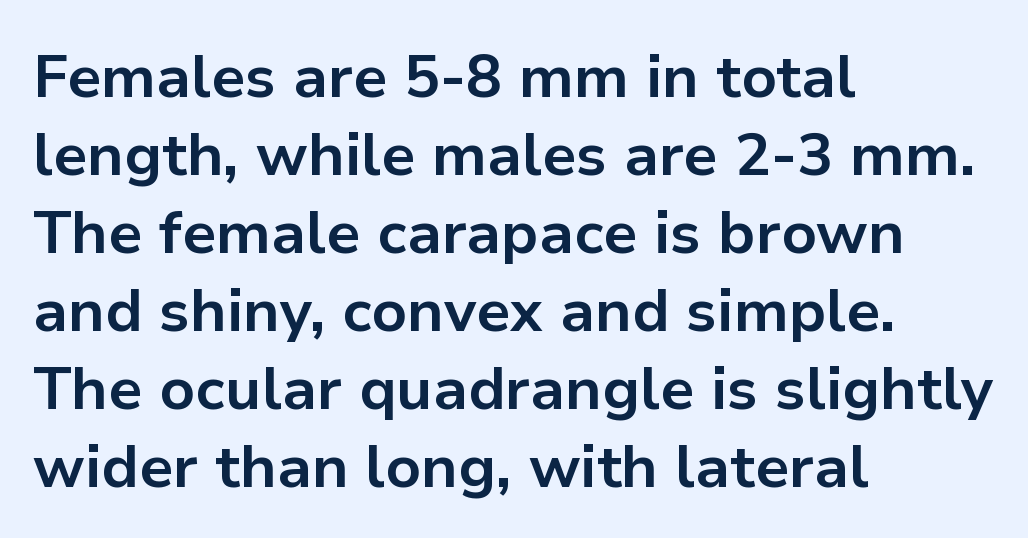
The type family on display is of the sans-serif kind. Rendered with straight, roman letterforms. The passage shown is emphatically bold. Caption: multi-line text, flush left, ragged right.
